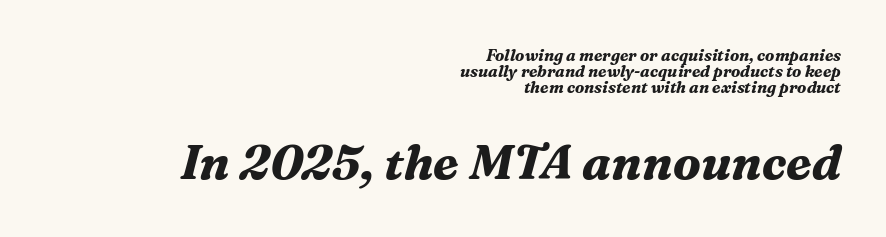
These lines keep a tight, regular rhythm from letter to letter. The designer gave the closing block more size than the opening block. Notice how the stems are inclined rather than vertical — that's the hallmark of italics. This rendering uses right alignment, leaving the left contour irregular. The designer dialed line spacing down below the default. Spacing verdict: proportional, widths tailored to each character.
